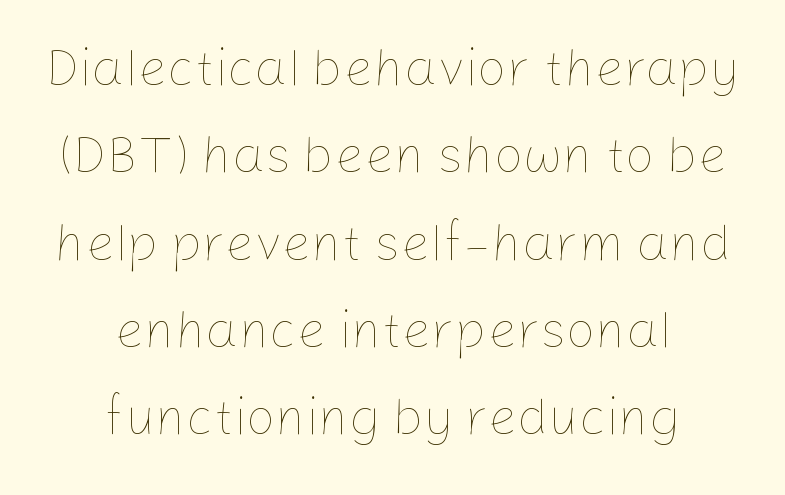
{"italic": "no", "bold": "no", "weight": "thin", "width": "normal", "stroke_contrast": "low", "x_height": "medium", "monospaced": "no", "underline": "no", "align": "center", "line_spacing": "normal", "line_spacing_ratio": 1.68, "letter_spacing": "normal", "letter_spacing_em": 0.0, "glyph_px": 52}
